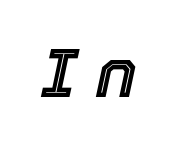
Q: Is the text italic (slanted)? A: Yes, it leans right by about 12 degrees.
Q: Is the text underlined? A: No.
Q: Is the spacing between letters normal or unusually wide? A: Unusually wide.
Q: Width (condensed, normal, or wide)? A: Normal.
Q: x-height? A: Medium.
Q: Monospaced? A: No.
